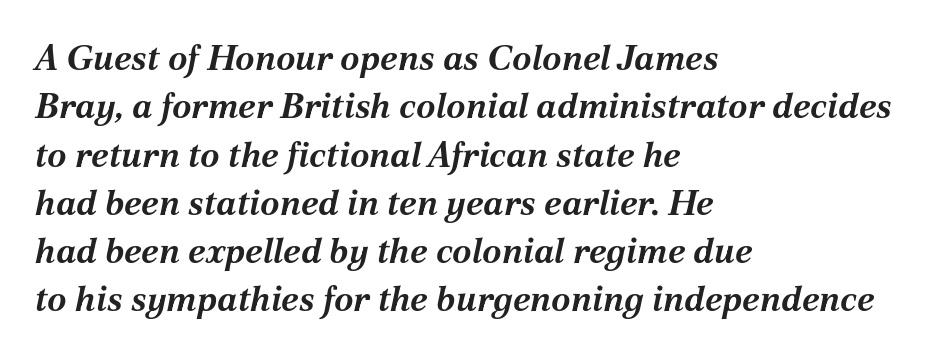
The image shows 35 px bold type, italic (leaning right); set left-aligned, normal line spacing (1.38x), normal letter spacing, not underlined; medium stroke contrast and a medium x-height.
